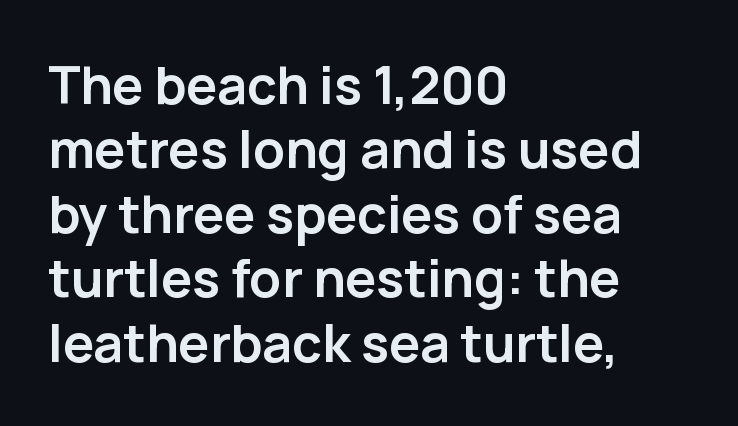
{"serif": "no", "italic": "no", "bold": "yes", "weight": "semibold", "width": "normal", "stroke_contrast": "low", "x_height": "medium", "monospaced": "no", "underline": "no", "align": "left", "line_spacing_ratio": 1.24, "letter_spacing": "normal", "letter_spacing_em": 0.0, "glyph_px": 52}
